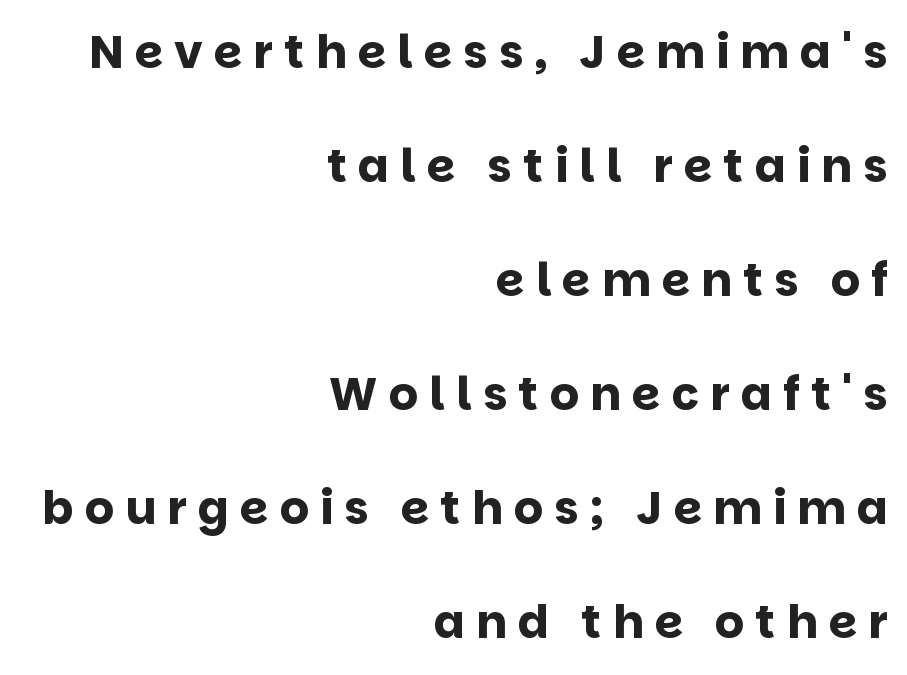
Q: Is the text bold? A: Yes.
Q: Is the text italic (slanted)? A: No, it is upright.
Q: Is the typeface a serif or a sans-serif typeface? A: Sans-serif.
Q: Is the text underlined? A: No.
Q: How is the paragraph aligned? A: Right-aligned.
Q: Is the spacing between letters normal or unusually wide? A: Unusually wide.
Q: Is the spacing between lines tight, normal or loose? A: Loose.
Q: Width (condensed, normal, or wide)? A: Normal.
Q: Stroke contrast? A: Low.
Q: x-height? A: Large.
Q: Monospaced? A: No.
